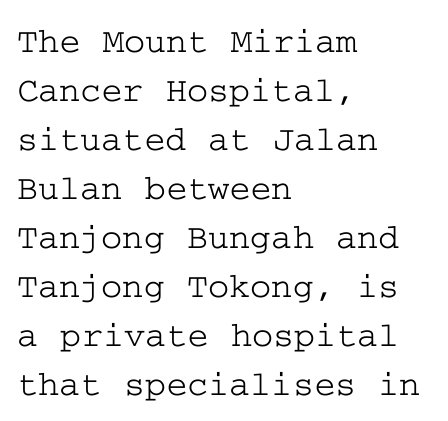
{"serif": "yes", "italic": "no", "width": "wide", "stroke_contrast": "low", "x_height": "medium", "underline": "no", "align": "left", "line_spacing": "normal", "line_spacing_ratio": 1.36, "letter_spacing": "normal", "letter_spacing_em": 0.0, "glyph_px": 36}
